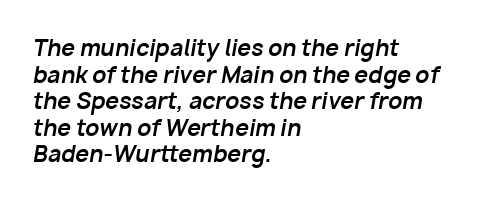
The image shows 22 px bold type, italic (leaning right); set left-aligned, line spacing 1.21x, normal letter spacing, not underlined.
